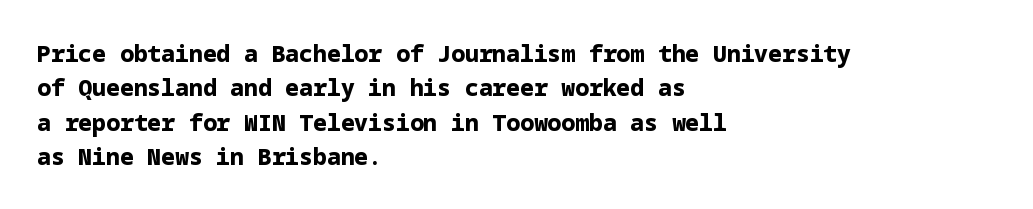
The image shows 23 px bold type, upright; set left-aligned, normal line spacing (1.49x), normal letter spacing, not underlined.
